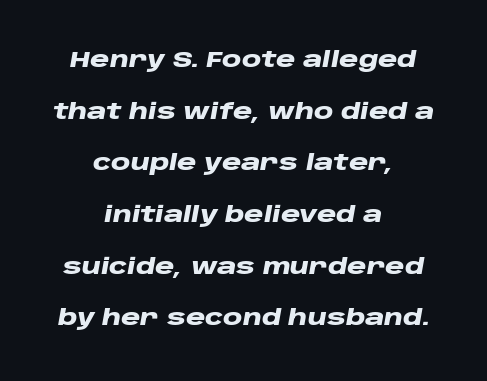
The image shows 22 px bold type, italic (leaning right); set centered, loose line spacing (2.35x), normal letter spacing, not underlined.
